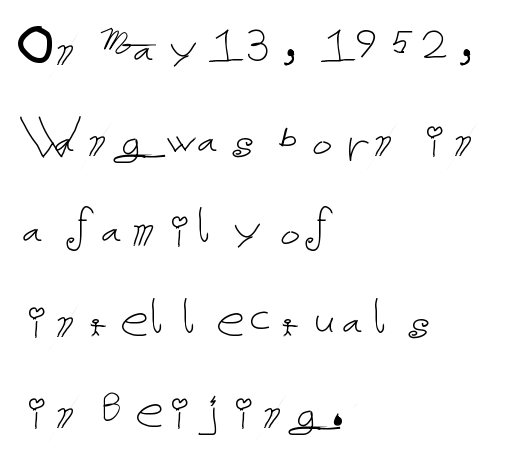
When letters stand straight like this, we call the style roman or upright. Evenly set lines give the paragraph a standard silhouette. Visually the block forms a straight wall on the left and a jagged coastline on the right. Lines of text with bare space underneath. Nobody touched the tracking dial on this one. Unbolded letterforms with no extra heft.
